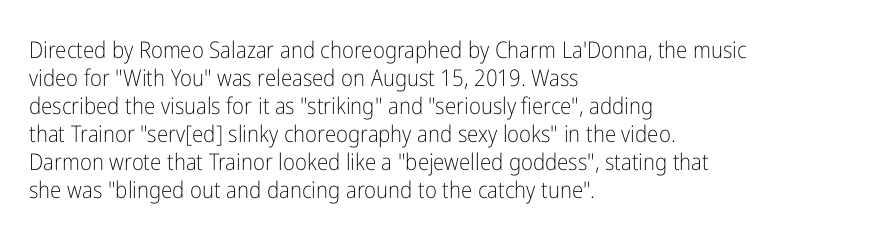
The image shows 23 px text type, upright; set left-aligned, line spacing 1.22x, normal letter spacing, not underlined.
